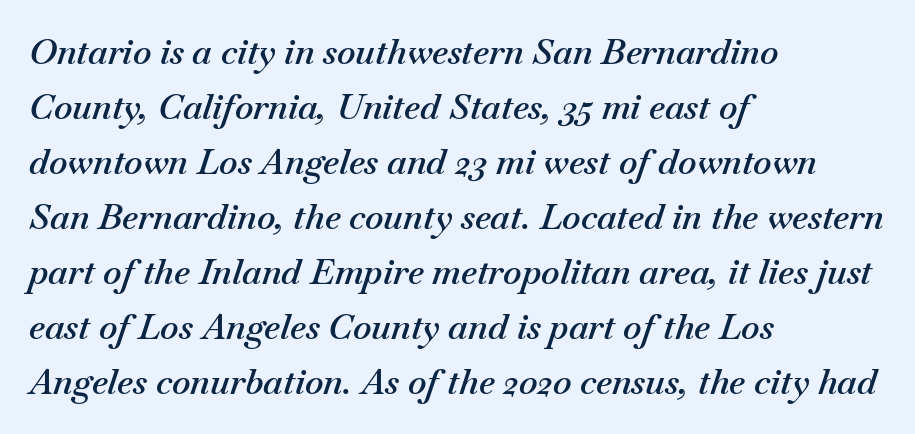
{"italic": "yes", "lean": "right", "slant_degrees": 18, "bold": "semi", "weight": "semibold", "width": "normal", "stroke_contrast": "medium", "x_height": "small", "monospaced": "no", "underline": "no", "align": "left", "line_spacing": "normal", "line_spacing_ratio": 1.57, "letter_spacing": "normal", "letter_spacing_em": 0.0, "glyph_px": 35}
